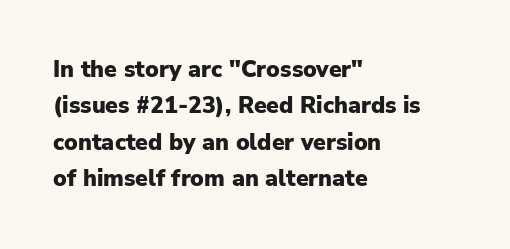
The text block is weighted toward the left margin, trailing off unevenly rightward. These lines carry a lot of weight — the face is fully bold. The letters stand upright; this is a roman face. Each row of text sits above clean, open space. This rendering leaves character spacing at its baseline value.
